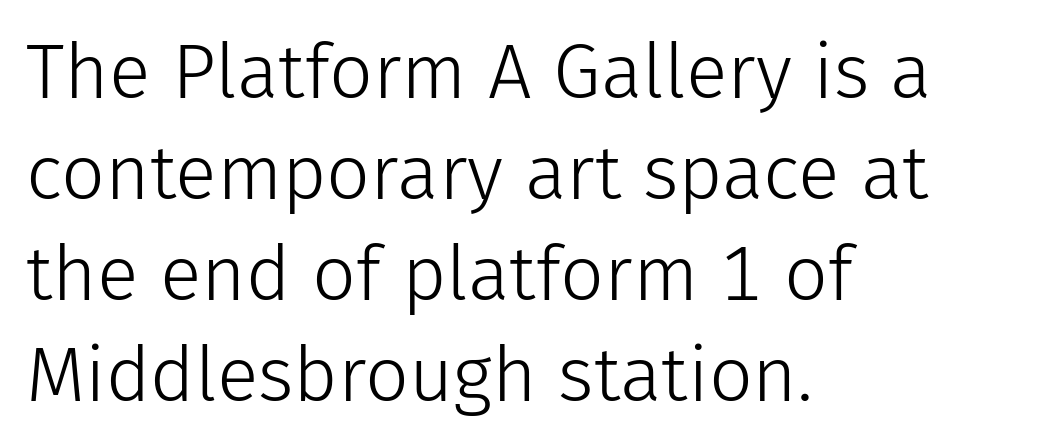
The image shows 77 px light sans-serif type, upright; set left-aligned, normal line spacing (1.31x), normal letter spacing, not underlined; low stroke contrast and a medium x-height.
